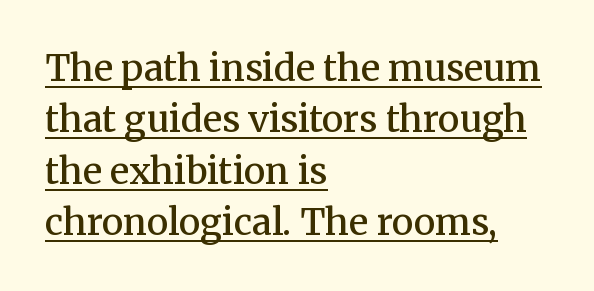
Line beginnings align vertically; line endings do not. Stroke thickness is moderately raised; the sample reads as semibold. The letters advance in unequal steps, a hallmark of proportional type. Characters remain perfectly vertical along every line. Tracking value appears to be zero — textbook default spacing.
